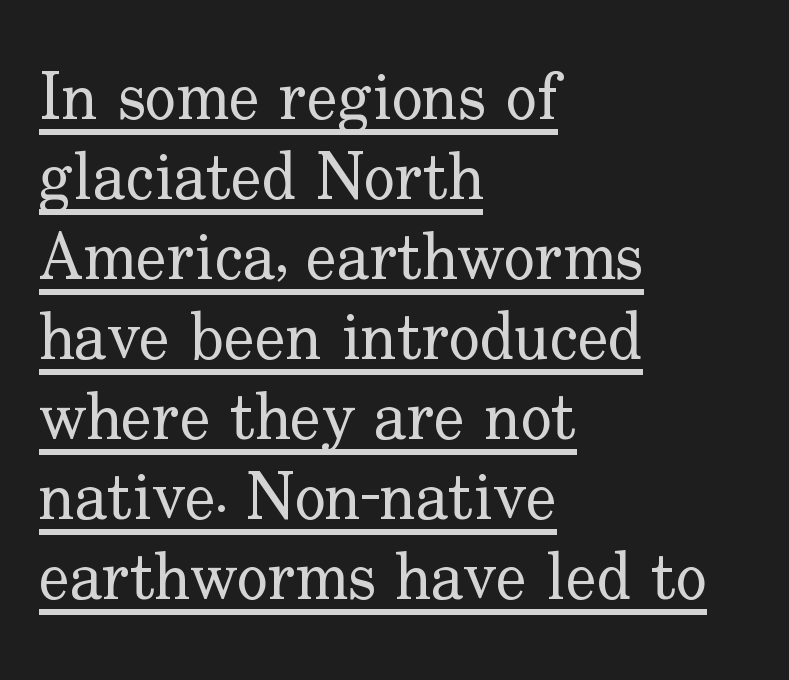
Q: Is the text bold? A: No.
Q: Is the text italic (slanted)? A: No, it is upright.
Q: Is the typeface a serif or a sans-serif typeface? A: Serif.
Q: Is the text underlined? A: Yes.
Q: How is the paragraph aligned? A: Left-aligned.
Q: Is the spacing between letters normal or unusually wide? A: Normal.
Q: Width (condensed, normal, or wide)? A: Normal.
Q: Stroke contrast? A: Low.
Q: x-height? A: Small.
Q: Monospaced? A: No.
